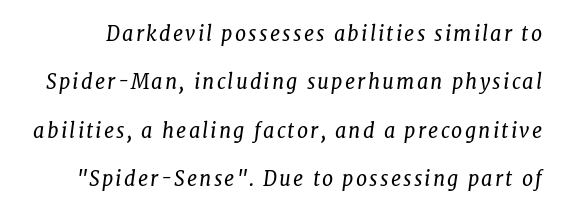
The image shows 20 px text type, italic (leaning right); set loose line spacing (2.42x), not underlined.
